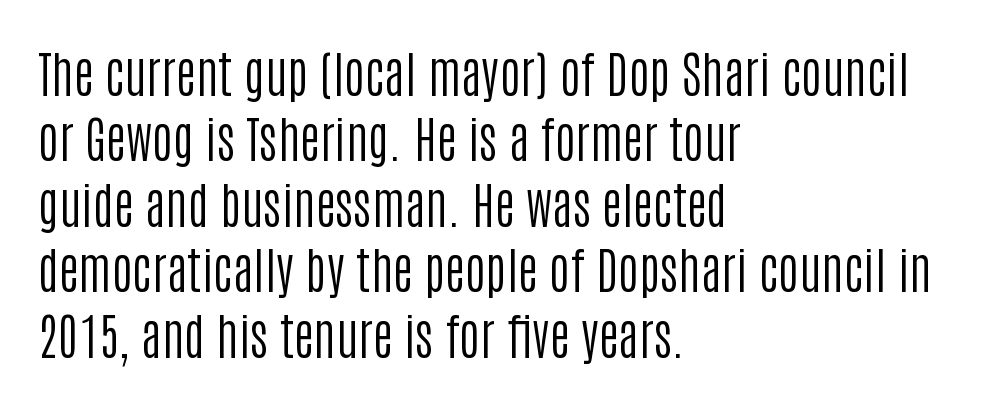
The image shows 50 px regular-weight, condensed sans-serif type, upright; set left-aligned, normal line spacing (1.31x), normal letter spacing, not underlined; low stroke contrast and a large x-height.
